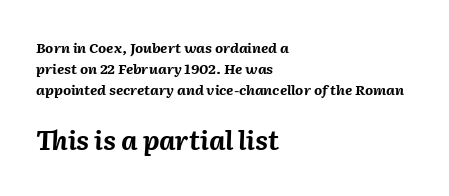
The typesetting leans heavy: a genuine bold. All the whitespace from short lines collects on the right. This sample uses plain, unmodified letter spacing. In terms of leading, this rendering sits right in the middle.
